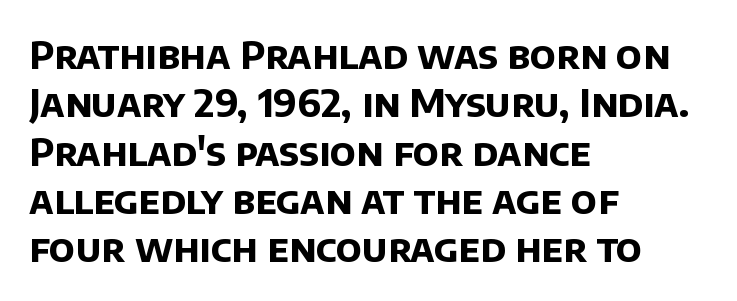
The image shows 38 px bold sans-serif type; set left-aligned, normal line spacing (1.27x), normal letter spacing, not underlined; low stroke contrast and a large x-height.
